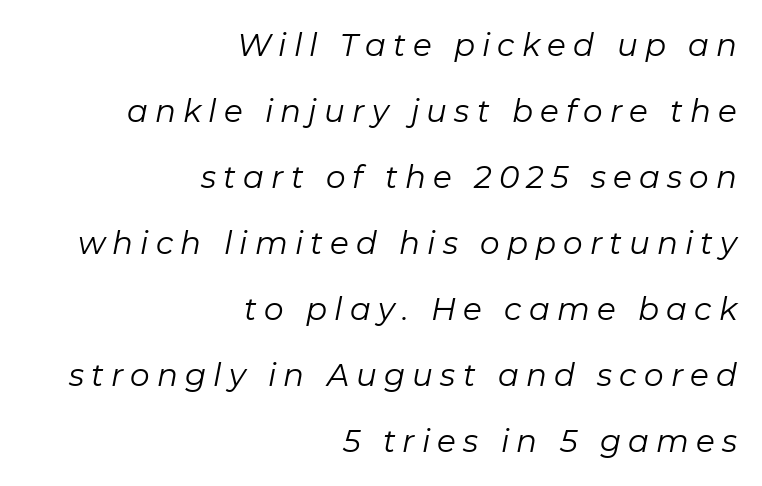
The image shows 31 px regular-weight type, italic (leaning right); set right-aligned, loose line spacing (2.13x), unusually wide letter spacing (+0.23 em), not underlined; low stroke contrast and a medium x-height.
